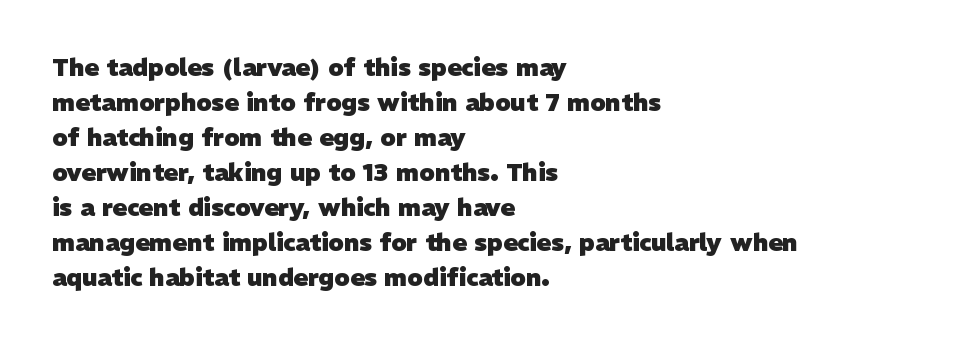
The rendering keeps characters at their native spacing. One-word summary of the alignment: left. Underlining? Definitely not there. Successive baselines arrive at the customary interval. Set as a true bold cut, around the 700 mark.
